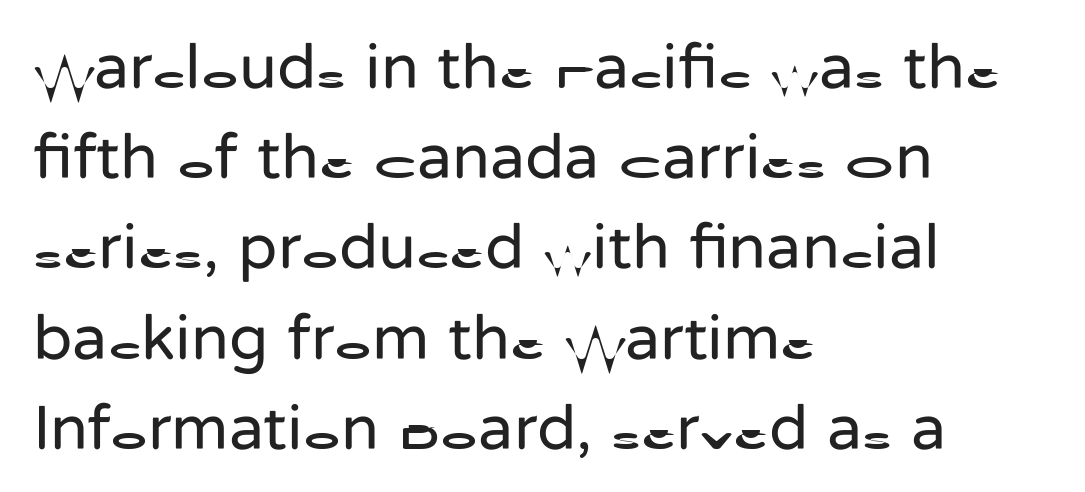
The image shows 64 px regular-weight sans-serif type, upright; set left-aligned, normal line spacing (1.41x), normal letter spacing, not underlined; low stroke contrast and a medium x-height.
